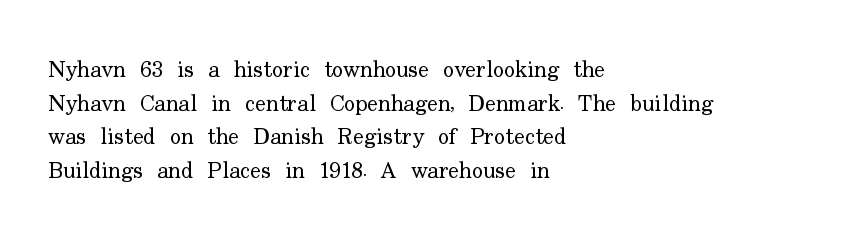
What stands out about the letter spacing? Nothing — it is the standard amount. Type without underlining. You can tell it's not italic because the verticals are truly vertical. Is there much room between lines? A standard amount, neither cramped nor airy.
